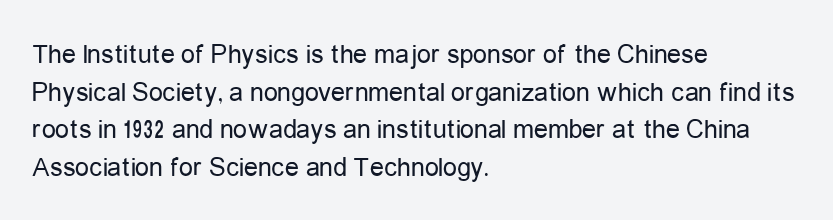
Weight class: somewhere from thin through regular. Nobody touched the tracking dial on this one. The glyphs are unaccompanied by any horizontal stroke below them. This block has exactly the height ordinary leading produces.
